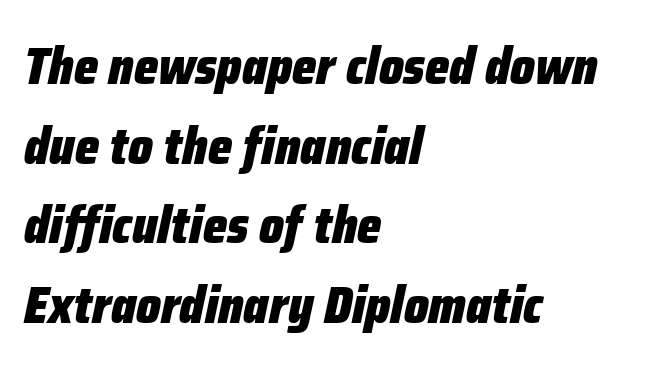
The image shows 52 px heavy, condensed type, italic (leaning right); set left-aligned, normal line spacing (1.53x), normal letter spacing, not underlined; low stroke contrast and a medium x-height.
